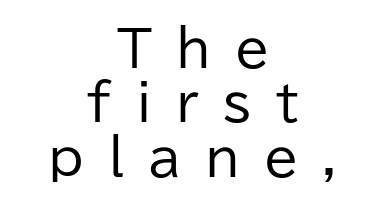
The image shows 50 px regular-weight sans-serif type, upright; set centered, tight line spacing (1.09x), unusually wide letter spacing (+0.48 em), not underlined; low stroke contrast and a medium x-height.
